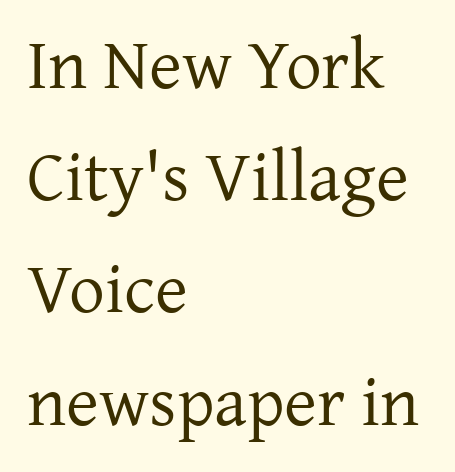
Q: Is the text bold? A: No.
Q: Is the text italic (slanted)? A: No, it is upright.
Q: Is the typeface a serif or a sans-serif typeface? A: Serif.
Q: Is the text underlined? A: No.
Q: How is the paragraph aligned? A: Left-aligned.
Q: Is the spacing between letters normal or unusually wide? A: Normal.
Q: Is the spacing between lines tight, normal or loose? A: Normal.
Q: Width (condensed, normal, or wide)? A: Normal.
Q: Stroke contrast? A: Low.
Q: x-height? A: Medium.
Q: Monospaced? A: No.
